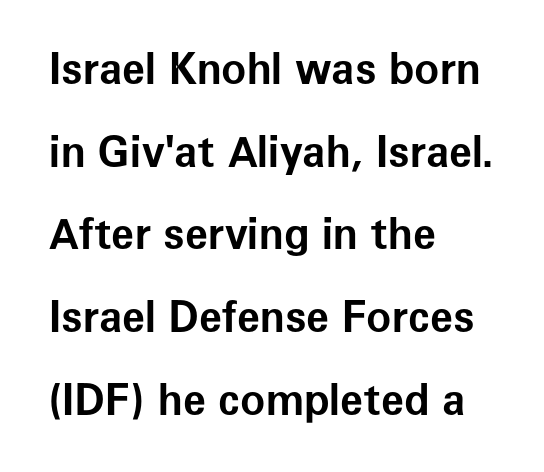
Q: Is the text bold? A: Yes.
Q: Is the text italic (slanted)? A: No, it is upright.
Q: Is the typeface a serif or a sans-serif typeface? A: Sans-serif.
Q: Is the text underlined? A: No.
Q: How is the paragraph aligned? A: Left-aligned.
Q: Is the spacing between letters normal or unusually wide? A: Normal.
Q: Is the spacing between lines tight, normal or loose? A: Loose.
Q: Width (condensed, normal, or wide)? A: Normal.
Q: Stroke contrast? A: Low.
Q: x-height? A: Medium.
Q: Monospaced? A: No.
